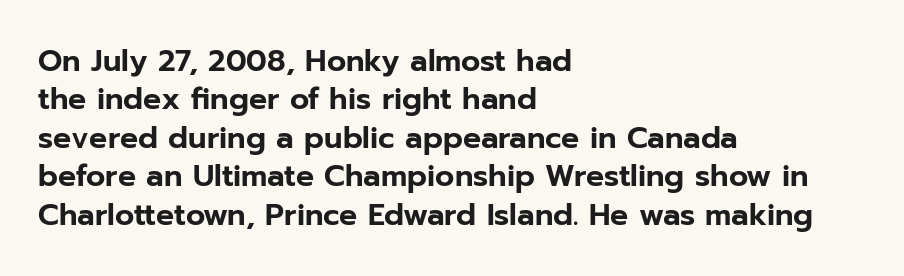
The image shows 30 px sans-serif type, upright; set left-aligned, normal line spacing (1.28x), normal letter spacing, not underlined; low stroke contrast and a medium x-height.
